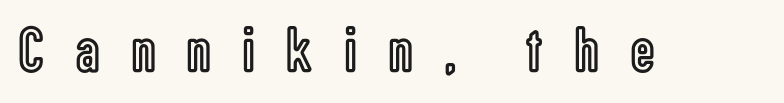
{"italic": "no", "width": "condensed", "x_height": "medium", "monospaced": "no", "underline": "no", "letter_spacing": "wide", "letter_spacing_em": 0.5, "glyph_px": 65}
